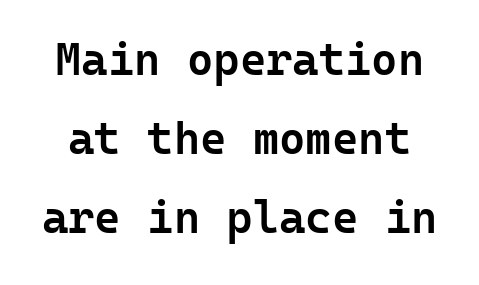
There is no visible air inserted between adjacent glyphs. Look at the bottom of the vertical strokes: they stop flat, with no serifs. These lines are rendered in a fixed-pitch font. Words float on clear page, feet unadorned. In terms of weight, the rendering is demibold, just under bold.
